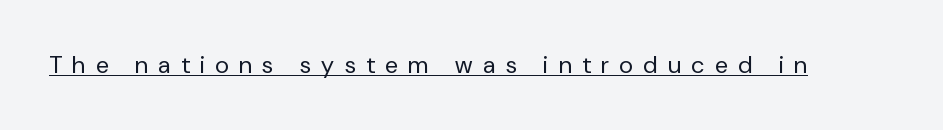
Q: Is the text bold? A: No.
Q: Is the text italic (slanted)? A: No, it is upright.
Q: Is the text underlined? A: Yes.
Q: Is the spacing between letters normal or unusually wide? A: Unusually wide.
